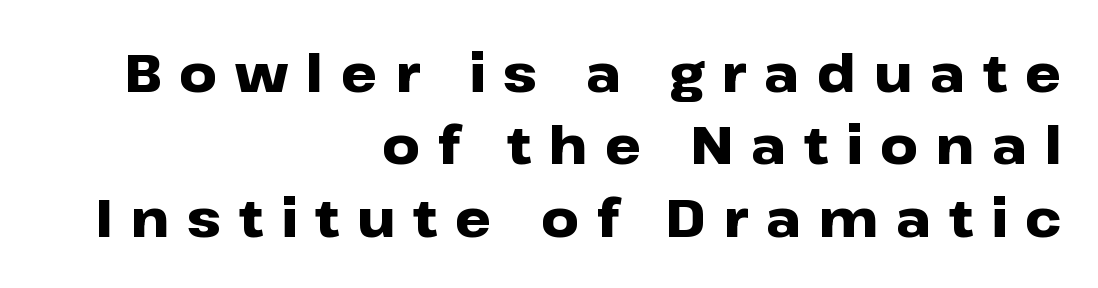
{"serif": "no", "italic": "no", "bold": "yes", "weight": "heavy", "width": "wide", "stroke_contrast": "low", "x_height": "medium", "monospaced": "no", "underline": "no", "align": "right", "line_spacing": "normal", "line_spacing_ratio": 1.39, "letter_spacing": "wide", "letter_spacing_em": 0.34, "glyph_px": 52}
